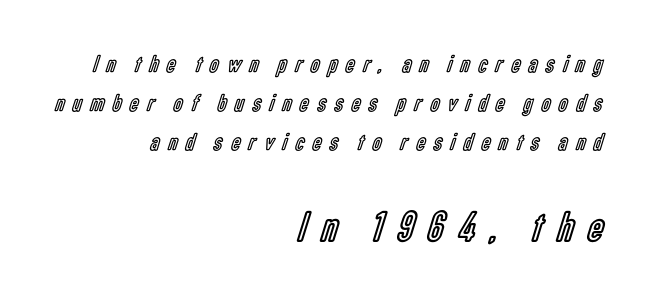
Q: Is the text italic (slanted)? A: Yes.
Q: Is the text underlined? A: No.
Q: How is the paragraph aligned? A: Right-aligned.
Q: Is the spacing between letters normal or unusually wide? A: Unusually wide.
Q: Is the spacing between lines tight, normal or loose? A: Normal.
Q: Which block of text is set in a larger size, the first (top) or the second (bottom)? A: The second (bottom) one.
Q: Width (condensed, normal, or wide)? A: Condensed.
Q: x-height? A: Medium.
Q: Monospaced? A: No.
